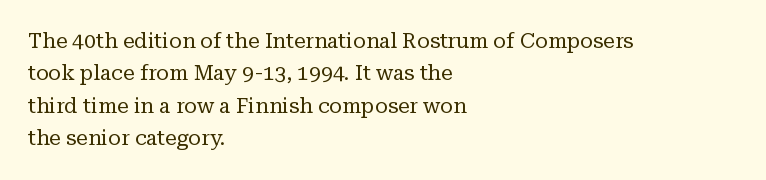
Words float on clear page, feet unadorned. Letters have the restrained weight of plain body copy at most. Horizontal alignment here is leftward, the default for most running prose. Whoever set this chose a conventional vertical rhythm. This sample uses an upright cut, with every glyph sitting square on the baseline.
